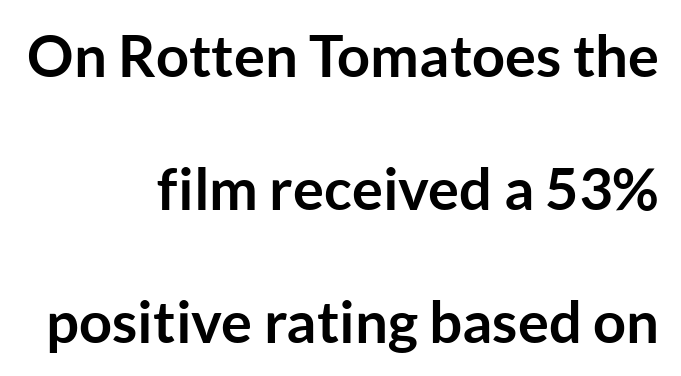
{"serif": "no", "italic": "no", "bold": "yes", "weight": "semibold", "width": "normal", "stroke_contrast": "low", "x_height": "medium", "monospaced": "no", "underline": "no", "align": "right", "line_spacing": "loose", "line_spacing_ratio": 2.29, "letter_spacing": "normal", "letter_spacing_em": 0.0, "glyph_px": 58}
